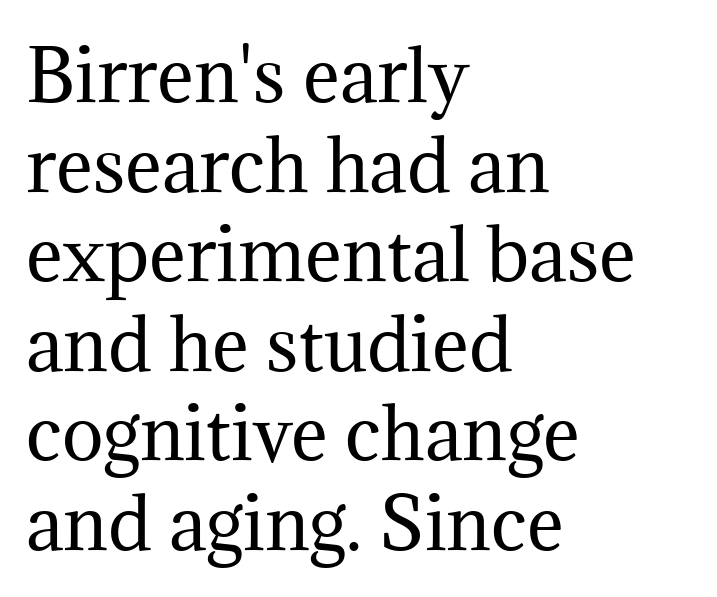
Examine the stroke ends and you'll spot serifs. Nothing unusual about the tracking: characters are spaced as the font intends. Character widths vary here, with narrow letters taking less room than wide ones. The typeface has the unassuming heft of standard copy or less. A bare baseline throughout the passage. One glance says typical: line gaps are just what's usual.
